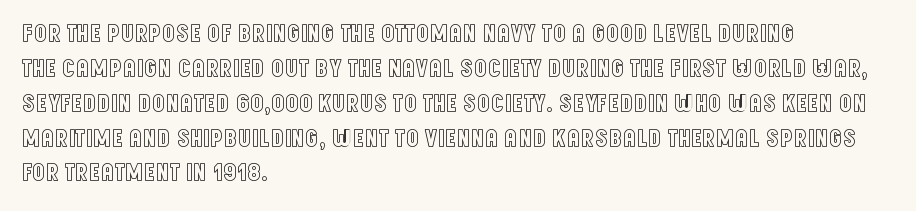
{"italic": "no", "underline": "no", "align": "left", "line_spacing": "normal", "line_spacing_ratio": 1.34, "letter_spacing": "normal", "letter_spacing_em": 0.0, "glyph_px": 26}
